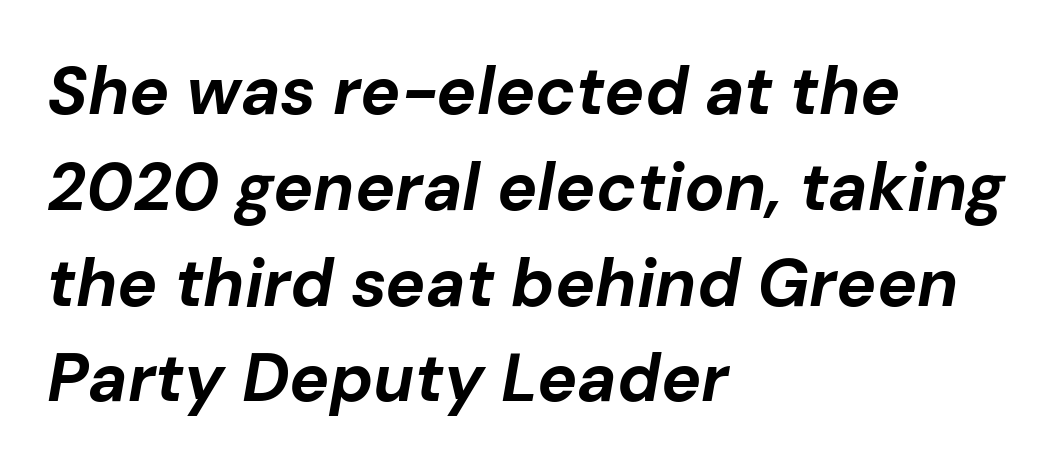
Q: Is the text bold? A: Yes.
Q: Is the text italic (slanted)? A: Yes, it leans right by about 10 degrees.
Q: Is the text underlined? A: No.
Q: How is the paragraph aligned? A: Left-aligned.
Q: Is the spacing between letters normal or unusually wide? A: Normal.
Q: Is the spacing between lines tight, normal or loose? A: Normal.
Q: Width (condensed, normal, or wide)? A: Normal.
Q: Stroke contrast? A: Low.
Q: x-height? A: Medium.
Q: Monospaced? A: No.
